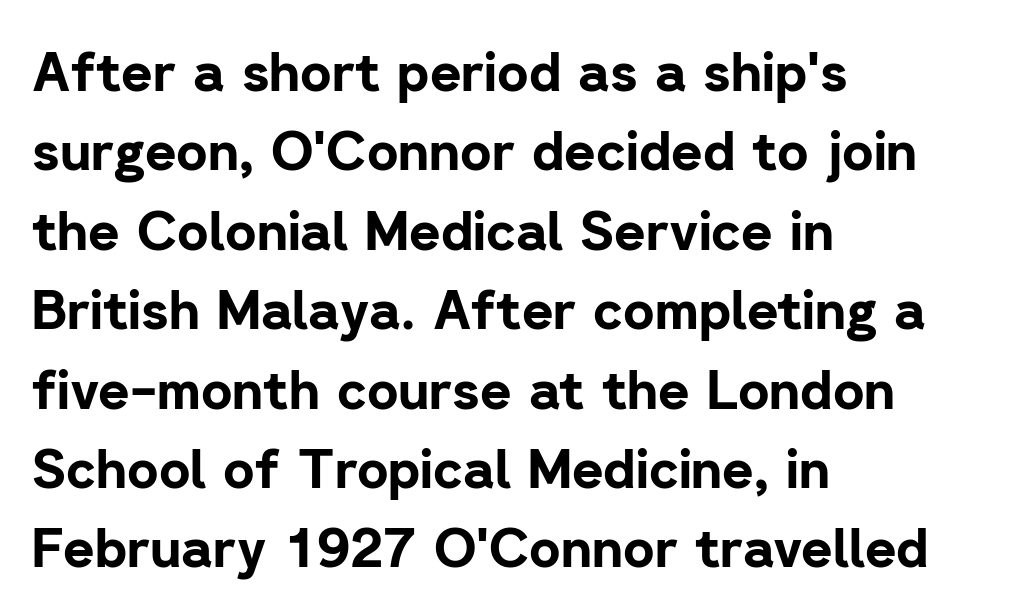
The image shows 54 px bold sans-serif type, upright; set left-aligned, normal line spacing (1.47x), normal letter spacing, not underlined; low stroke contrast and a medium x-height.
